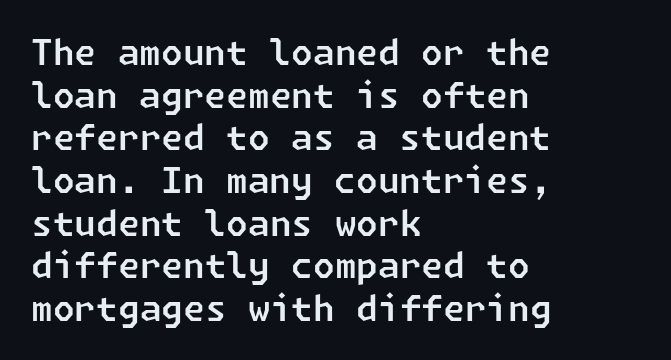
The image shows 35 px sans-serif type; set left-aligned, line spacing 1.22x, normal letter spacing, not underlined; low stroke contrast and a medium x-height.
